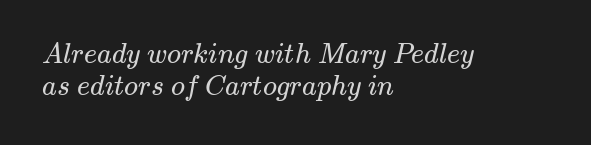
{"serif": "yes", "bold": "no", "weight": "regular", "width": "wide", "stroke_contrast": "medium", "x_height": "small", "monospaced": "no", "underline": "no", "align": "left", "line_spacing_ratio": 1.16, "letter_spacing": "normal", "letter_spacing_em": 0.0, "glyph_px": 28}
